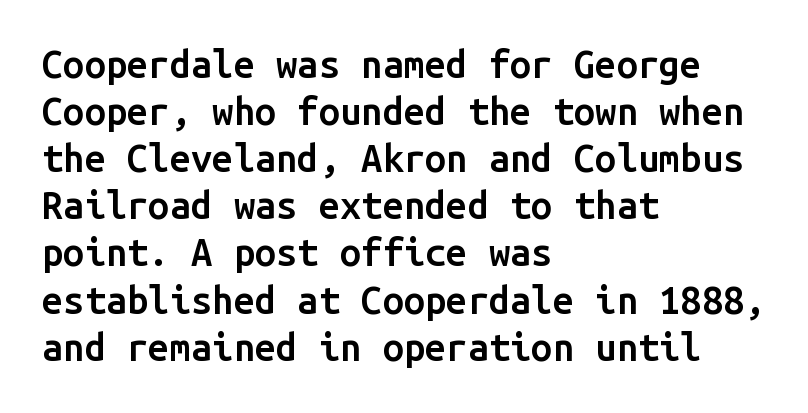
You could count columns in this text — the font is strictly monospaced. In terms of posture, this sample is upright. The space beneath each line is pristine and unruled. Notice the strokes are somewhat thickened but not fully heavy: this is a semibold. Unlike a traditional serif, this face leaves its strokes unadorned.
